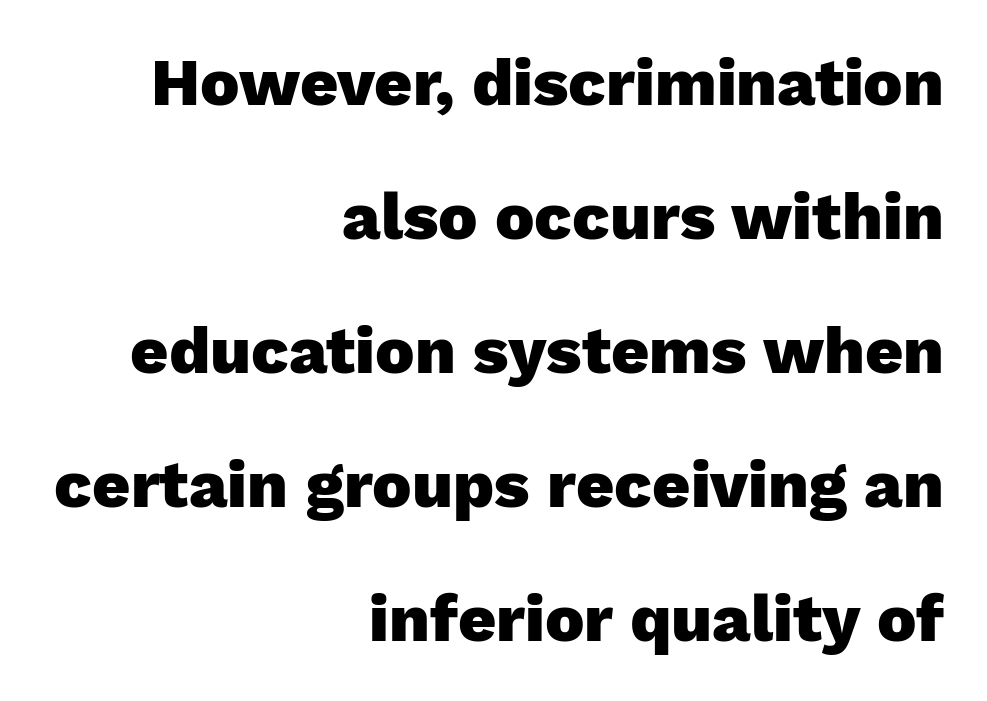
The image shows 66 px heavy sans-serif type, upright; set right-aligned, loose line spacing (2.03x), normal letter spacing, not underlined; low stroke contrast and a medium x-height.
